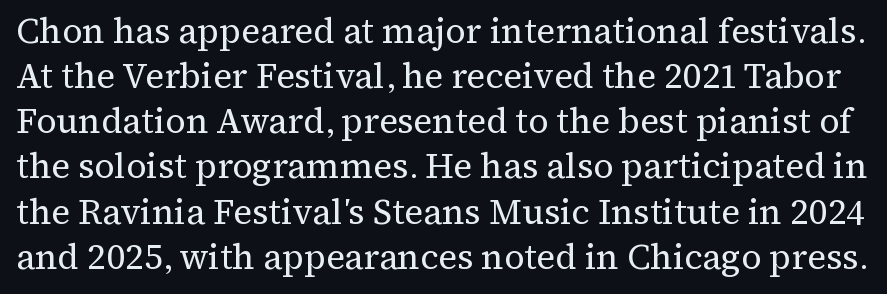
{"serif": "yes", "italic": "no", "bold": "no", "weight": "regular", "width": "normal", "stroke_contrast": "medium", "x_height": "medium", "monospaced": "no", "underline": "no", "line_spacing": "normal", "line_spacing_ratio": 1.29, "letter_spacing": "normal", "letter_spacing_em": 0.0, "glyph_px": 35}
